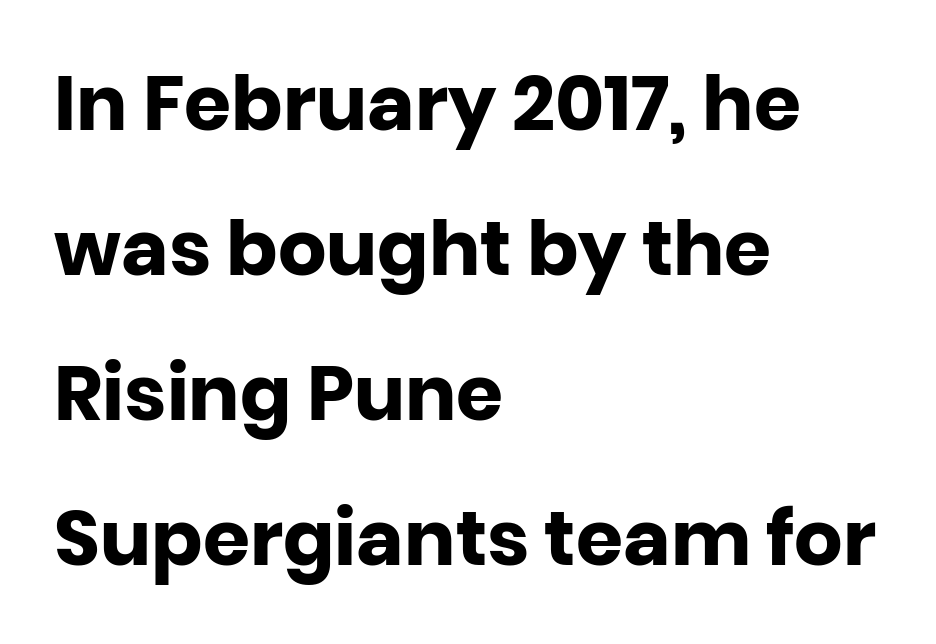
The image shows 76 px heavy sans-serif type, upright; set left-aligned, loose line spacing (1.91x), normal letter spacing, not underlined; low stroke contrast and a large x-height.
